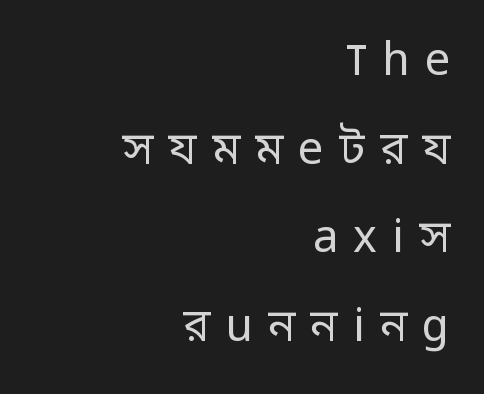
{"serif": "no", "italic": "no", "bold": "no", "weight": "regular", "width": "normal", "stroke_contrast": "low", "x_height": "medium", "monospaced": "no", "underline": "no", "align": "right", "line_spacing": "loose", "line_spacing_ratio": 1.97, "letter_spacing": "wide", "letter_spacing_em": 0.34, "glyph_px": 45}
